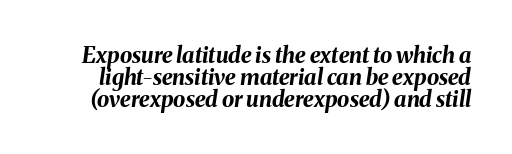
Q: Is the text bold? A: Yes.
Q: Is the text italic (slanted)? A: Yes, it leans right by about 8 degrees.
Q: Is the text underlined? A: No.
Q: Is the spacing between letters normal or unusually wide? A: Normal.
Q: Is the spacing between lines tight, normal or loose? A: Tight.
